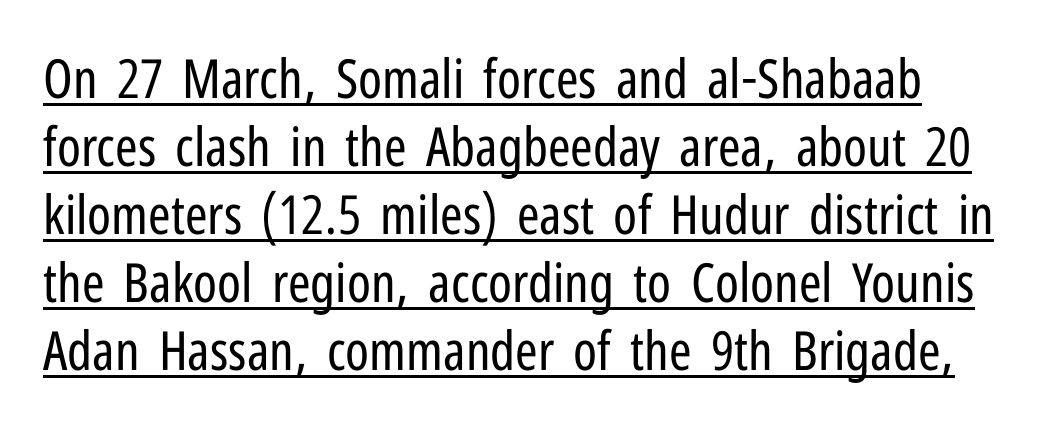
Q: Is the text bold? A: No.
Q: Is the text italic (slanted)? A: No, it is upright.
Q: Is the typeface a serif or a sans-serif typeface? A: Sans-serif.
Q: Is the text underlined? A: Yes.
Q: Is the spacing between letters normal or unusually wide? A: Normal.
Q: Is the spacing between lines tight, normal or loose? A: Normal.
Q: Width (condensed, normal, or wide)? A: Condensed.
Q: Stroke contrast? A: Low.
Q: x-height? A: Medium.
Q: Monospaced? A: No.
